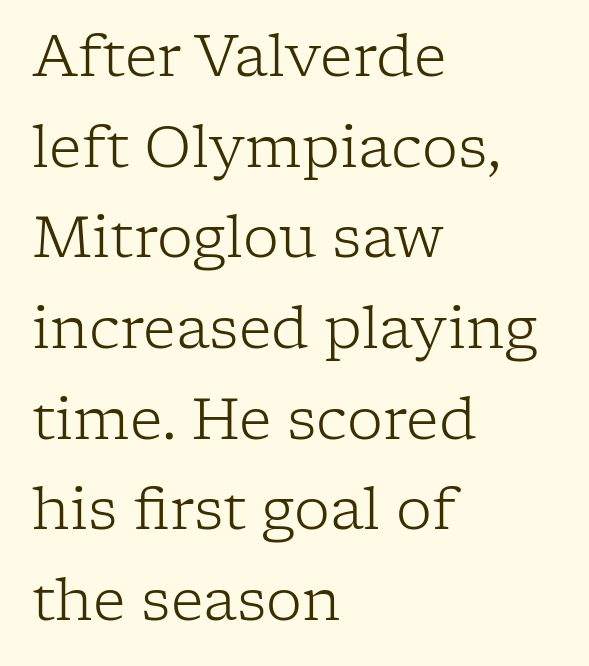
The image shows 57 px light serif type, upright; set left-aligned, normal line spacing (1.59x), normal letter spacing, not underlined; low stroke contrast and a medium x-height.
